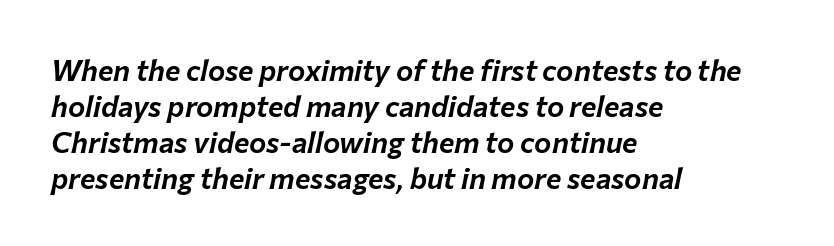
The image shows 29 px text type, italic (leaning right); set left-aligned, line spacing 1.24x, normal letter spacing, not underlined; low stroke contrast and a medium x-height.
